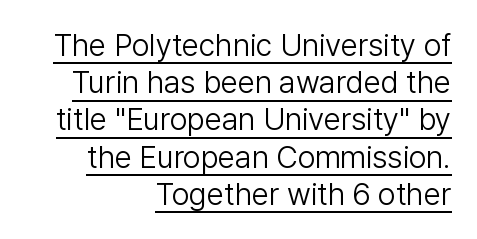
Q: Is the text bold? A: No.
Q: Is the text italic (slanted)? A: No, it is upright.
Q: Is the typeface a serif or a sans-serif typeface? A: Sans-serif.
Q: Is the text underlined? A: Yes.
Q: How is the paragraph aligned? A: Right-aligned.
Q: Is the spacing between letters normal or unusually wide? A: Normal.
Q: Width (condensed, normal, or wide)? A: Normal.
Q: Stroke contrast? A: Low.
Q: x-height? A: Medium.
Q: Monospaced? A: No.
